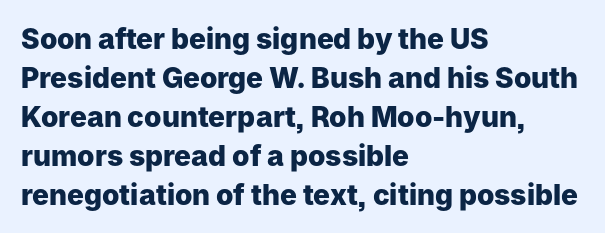
Each row of text sits above clean, open space. Italic: no, the glyphs are upright roman. The face used here is proportionally spaced, like ordinary book or web type. Examine the stroke ends and you'll find no serifs. Compared with a centered layout, this one pins lines to the left instead. Short note: letters normally spaced.
